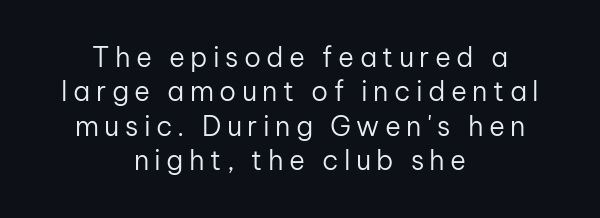
Q: Is the text bold? A: No.
Q: Is the text italic (slanted)? A: No, it is upright.
Q: Is the text underlined? A: No.
Q: How is the paragraph aligned? A: Centered.
Q: Is the spacing between letters normal or unusually wide? A: Unusually wide.
Q: Is the spacing between lines tight, normal or loose? A: Normal.
